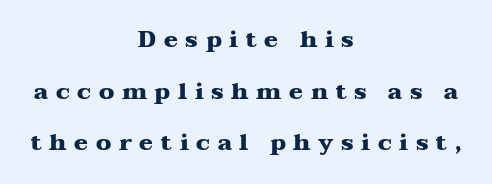
Casual observation: everything's sitting right in the middle. A great deal of white space separates one row of letters from the next. How heavy is the stroke? Heavy — this is a bold. Between one letter and the next there's a generous, obvious gap. No italicization has been applied; the sample stays upright. The passage shown is not underscored anywhere.
